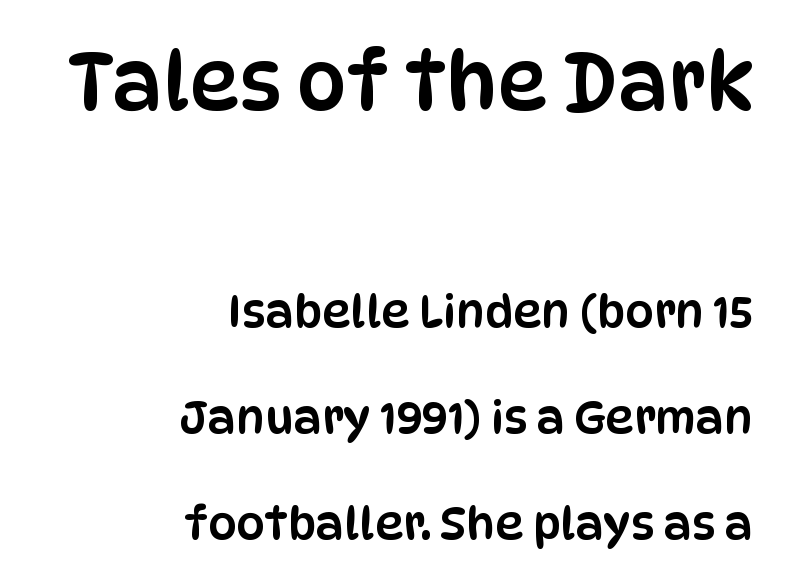
Q: Is the text italic (slanted)? A: No, it is upright.
Q: Is the typeface a serif or a sans-serif typeface? A: Sans-serif.
Q: Is the text underlined? A: No.
Q: How is the paragraph aligned? A: Right-aligned.
Q: Is the spacing between letters normal or unusually wide? A: Normal.
Q: Is the spacing between lines tight, normal or loose? A: Loose.
Q: Which block of text is set in a larger size, the first (top) or the second (bottom)? A: The first (top) one.
Q: Width (condensed, normal, or wide)? A: Condensed.
Q: Stroke contrast? A: Low.
Q: x-height? A: Large.
Q: Monospaced? A: No.
